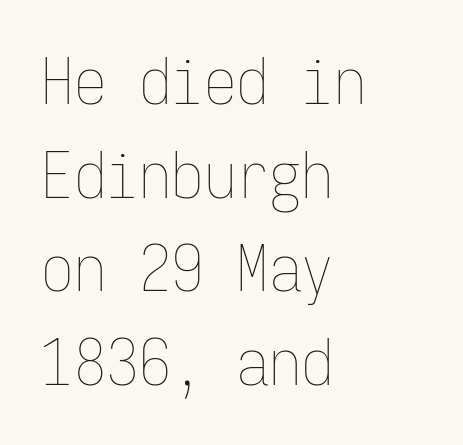
Q: Is the text bold? A: No.
Q: Is the text italic (slanted)? A: No, it is upright.
Q: Is the text underlined? A: No.
Q: How is the paragraph aligned? A: Left-aligned.
Q: Is the spacing between letters normal or unusually wide? A: Normal.
Q: Is the spacing between lines tight, normal or loose? A: Normal.
Q: Width (condensed, normal, or wide)? A: Condensed.
Q: Stroke contrast? A: Low.
Q: x-height? A: Medium.
Q: Monospaced? A: Yes.
